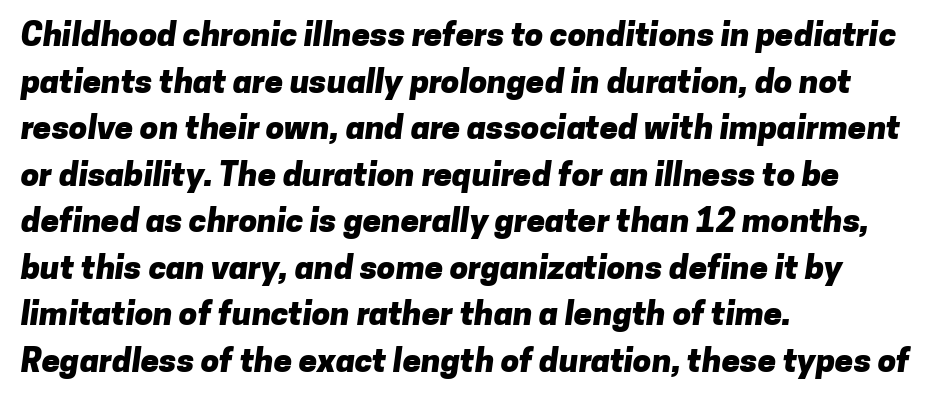
{"serif": "no", "bold": "yes", "weight": "heavy", "width": "normal", "stroke_contrast": "low", "x_height": "medium", "monospaced": "no", "underline": "no", "align": "left", "line_spacing": "normal", "line_spacing_ratio": 1.41, "letter_spacing": "normal", "letter_spacing_em": 0.0, "glyph_px": 33}
